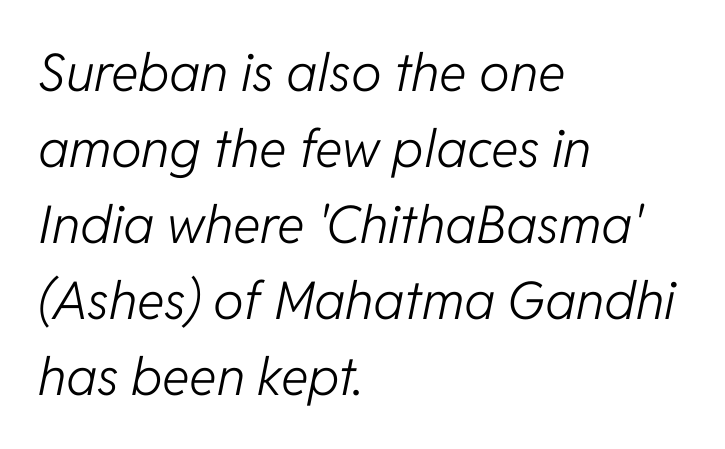
What stands out about the letter spacing? Nothing — it is the standard amount. The rendering applies a slant to the glyphs. Letters have the restrained weight of plain body copy at most. The rows are spaced the way most documents space them.
